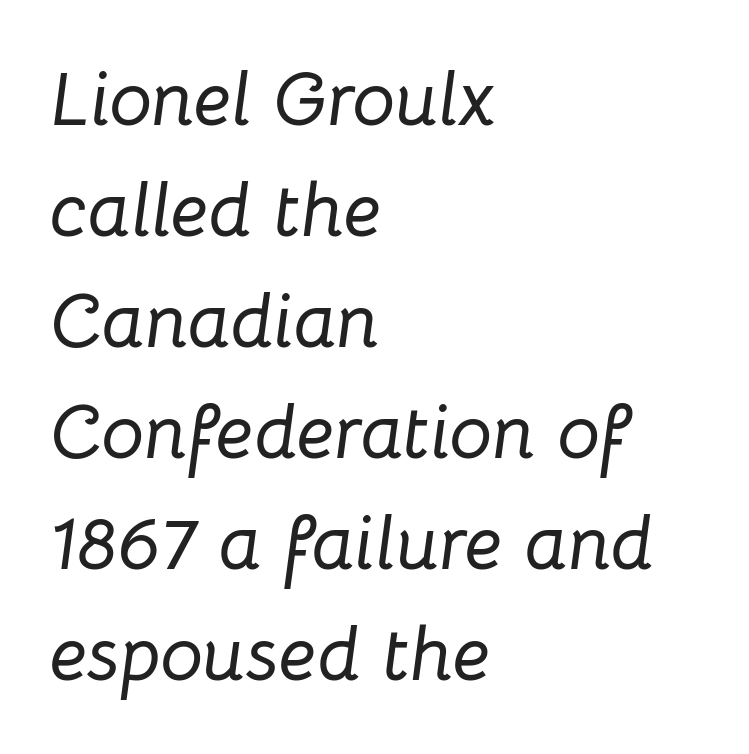
{"italic": "yes", "lean": "right", "slant_degrees": 8, "width": "normal", "stroke_contrast": "low", "x_height": "medium", "monospaced": "no", "underline": "no", "align": "left", "line_spacing": "normal", "line_spacing_ratio": 1.46, "letter_spacing": "normal", "letter_spacing_em": 0.0, "glyph_px": 76}
